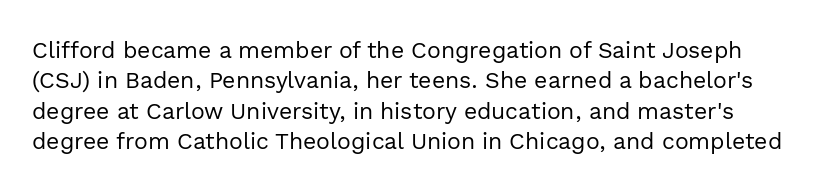
Q: Is the text bold? A: No.
Q: Is the text italic (slanted)? A: No, it is upright.
Q: Is the text underlined? A: No.
Q: Is the spacing between letters normal or unusually wide? A: Normal.
Q: Is the spacing between lines tight, normal or loose? A: Normal.
